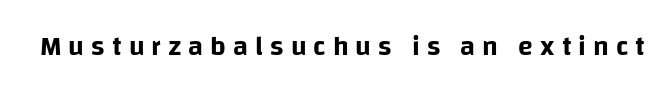
The image shows 27 px text type, upright; set unusually wide letter spacing (+0.26 em), not underlined.
